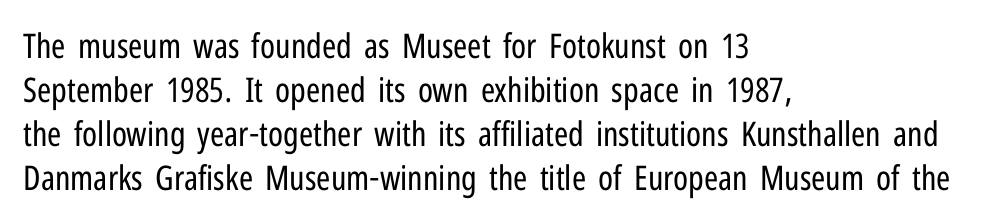
The image shows 34 px regular-weight, condensed sans-serif type, upright; set left-aligned, normal line spacing (1.29x), normal letter spacing, not underlined; low stroke contrast and a medium x-height.
